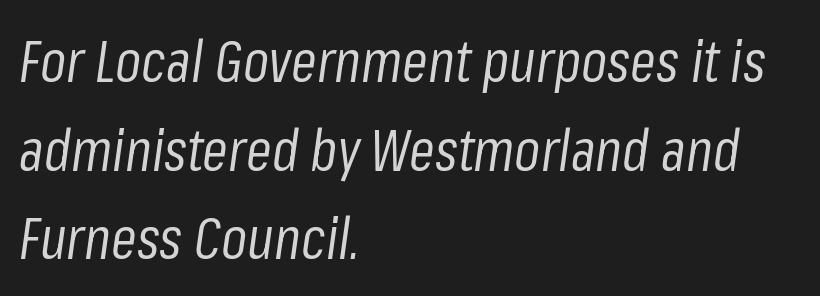
Q: Is the text bold? A: No.
Q: Is the text italic (slanted)? A: Yes, it leans right by about 8 degrees.
Q: Is the text underlined? A: No.
Q: How is the paragraph aligned? A: Left-aligned.
Q: Is the spacing between letters normal or unusually wide? A: Normal.
Q: Is the spacing between lines tight, normal or loose? A: Normal.
Q: Width (condensed, normal, or wide)? A: Condensed.
Q: Stroke contrast? A: Low.
Q: x-height? A: Medium.
Q: Monospaced? A: No.
